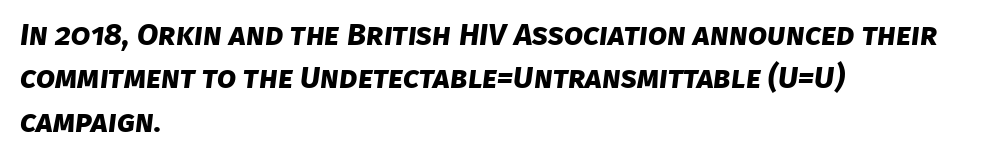
The image shows 31 px bold sans-serif type; set left-aligned, normal line spacing (1.4x), normal letter spacing, not underlined; low stroke contrast and a large x-height.
